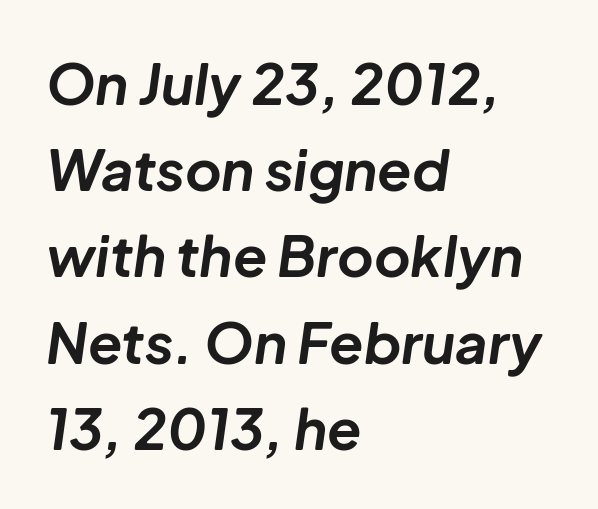
The image shows 56 px bold type, italic (leaning right); set left-aligned, normal line spacing (1.54x), normal letter spacing, not underlined; low stroke contrast and a medium x-height.
